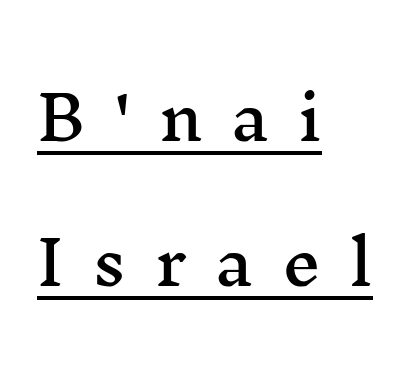
{"serif": "yes", "italic": "no", "width": "wide", "stroke_contrast": "medium", "x_height": "medium", "monospaced": "no", "underline": "yes", "align": "left", "line_spacing": "loose", "line_spacing_ratio": 2.38, "letter_spacing": "wide", "letter_spacing_em": 0.47, "glyph_px": 61}
